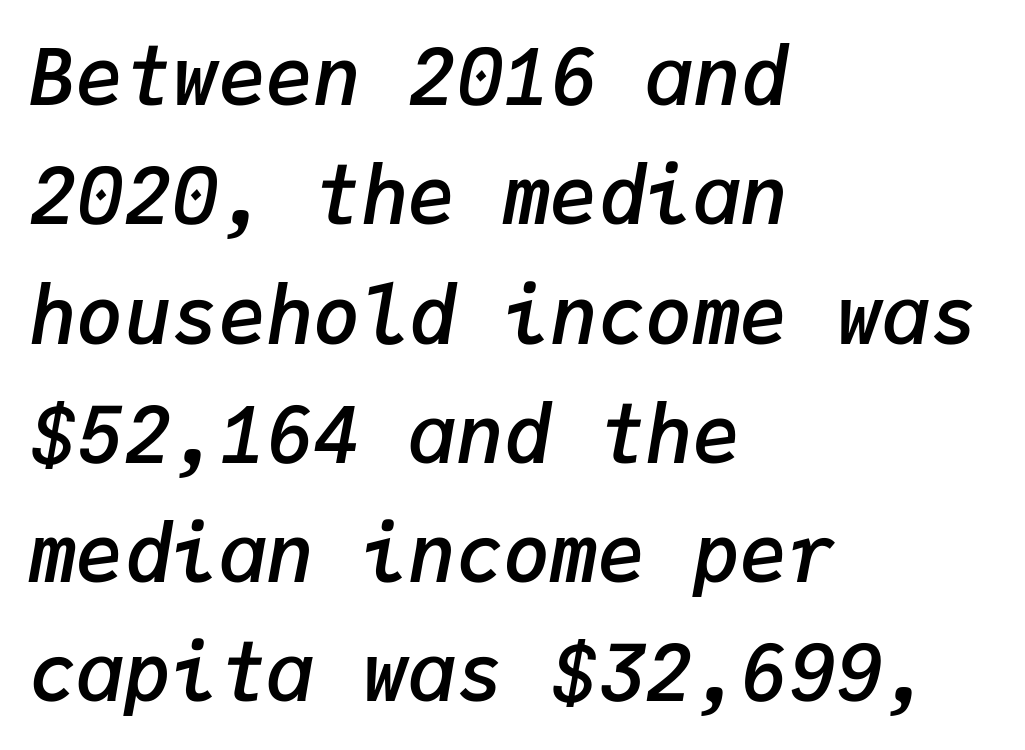
The image shows 79 px semibold type, italic (leaning right), monospaced; set left-aligned, normal line spacing (1.51x), normal letter spacing, not underlined; low stroke contrast and a medium x-height.
